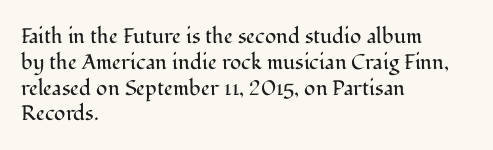
{"italic": "no", "bold": "no", "underline": "no", "align": "left", "line_spacing_ratio": 1.23, "letter_spacing": "normal", "letter_spacing_em": 0.0, "glyph_px": 21}
